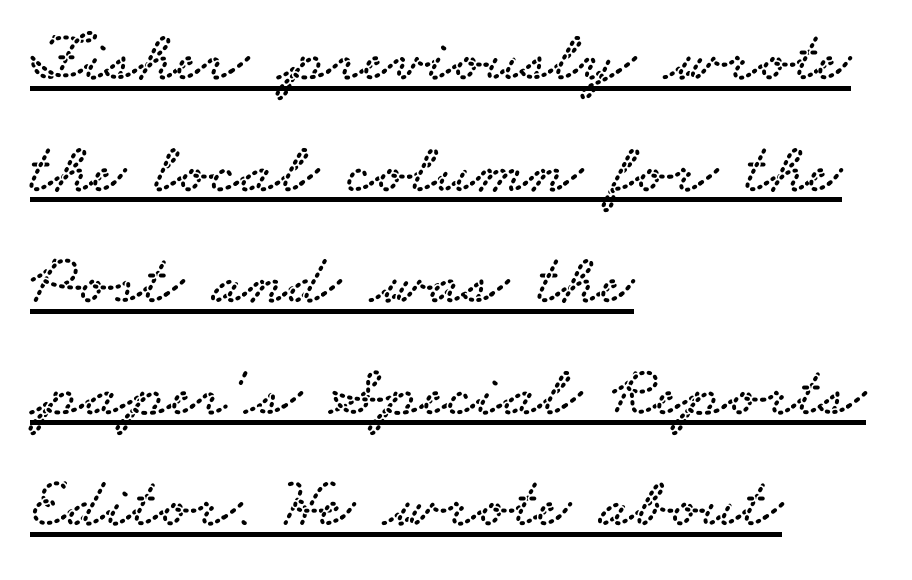
A classic flush-left, rag-right setting is used for this passage. No extra tracking has been applied to these lines. Each new line begins a customary step beneath the previous one. The glyphs are accompanied by a horizontal stroke just below them. Is this a fixed-width face? No — the glyphs have proportional, varying widths.
